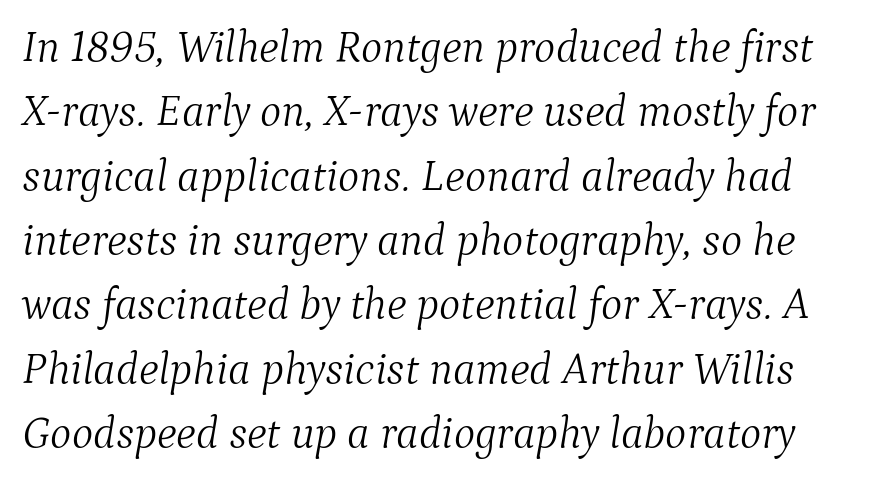
Look at the tracking — it's just the regular setting, nothing added. Descenders hang freely into open space. Varying glyph widths throughout — classic text-font behaviour. The letters are slanted; this is an italic face. Is there much room between lines? A standard amount, neither cramped nor airy. Typographically, this falls in the serif category.
